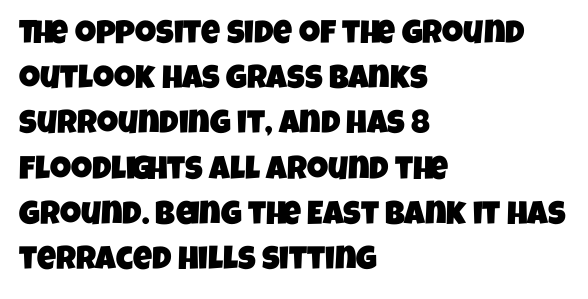
{"serif": "no", "width": "condensed", "stroke_contrast": "low", "x_height": "large", "monospaced": "no", "underline": "no", "align": "left", "line_spacing": "normal", "line_spacing_ratio": 1.37, "letter_spacing": "normal", "letter_spacing_em": 0.0, "glyph_px": 33}
